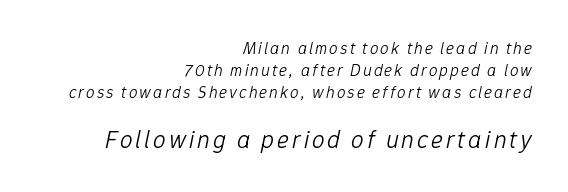
The characters are drawn with everyday or finer stroke widths. The whole block is typeset with a tilt. Descenders hang freely into open space. This sample is right-justified, so line beginnings fall wherever the words allow. Note: smaller setting up top, larger setting below. The space between consecutive lines is moderate.
